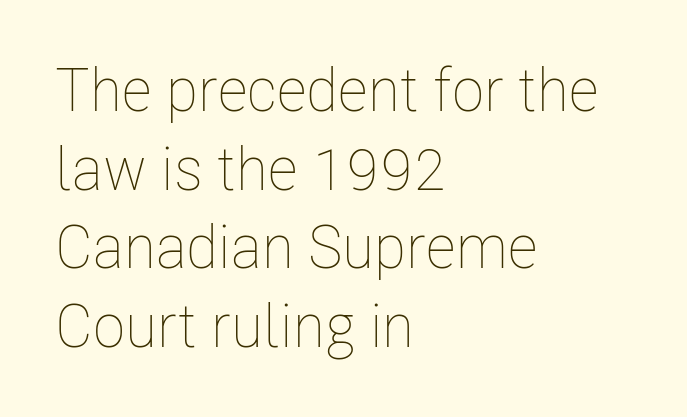
Q: Is the text bold? A: No.
Q: Is the text italic (slanted)? A: No, it is upright.
Q: Is the text underlined? A: No.
Q: How is the paragraph aligned? A: Left-aligned.
Q: Is the spacing between letters normal or unusually wide? A: Normal.
Q: Is the spacing between lines tight, normal or loose? A: Normal.
Q: Width (condensed, normal, or wide)? A: Condensed.
Q: Stroke contrast? A: Low.
Q: x-height? A: Medium.
Q: Monospaced? A: No.
